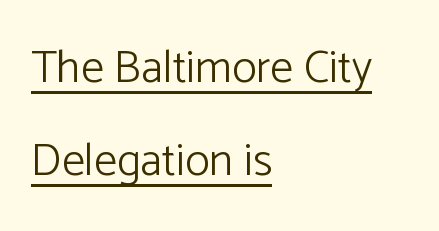
{"serif": "no", "italic": "no", "bold": "no", "weight": "light", "width": "normal", "stroke_contrast": "low", "x_height": "medium", "monospaced": "no", "underline": "yes", "align": "left", "line_spacing": "loose", "line_spacing_ratio": 2.02, "letter_spacing": "normal", "letter_spacing_em": 0.0, "glyph_px": 46}
